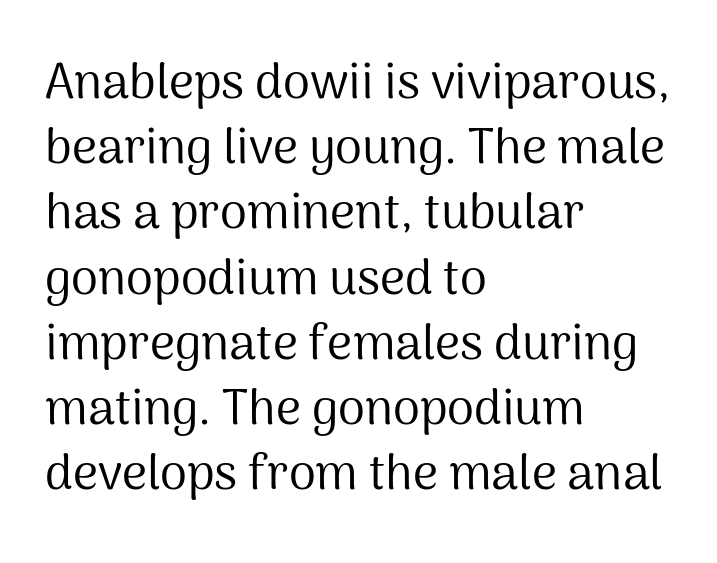
Quick note: not italic, upright. Beneath every word, the page is bare. Looks like regular typesetting: each glyph gets only the width it needs. No letter is thick-stroked: the sample isn't bold.
